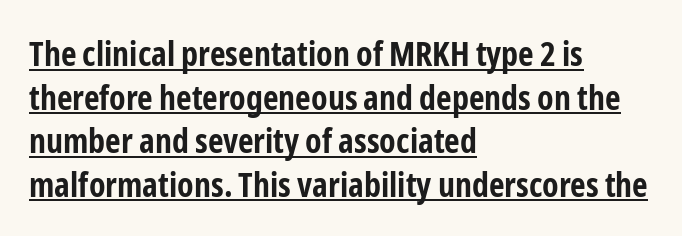
Line beginnings align vertically; line endings do not. Do the letters lean? They stand straight. Rows of type keep a routine distance in the vertical direction. Inter-character spacing is left at the font's built-in metrics. This sample has the flowing, uneven cadence of proportional lettering.
